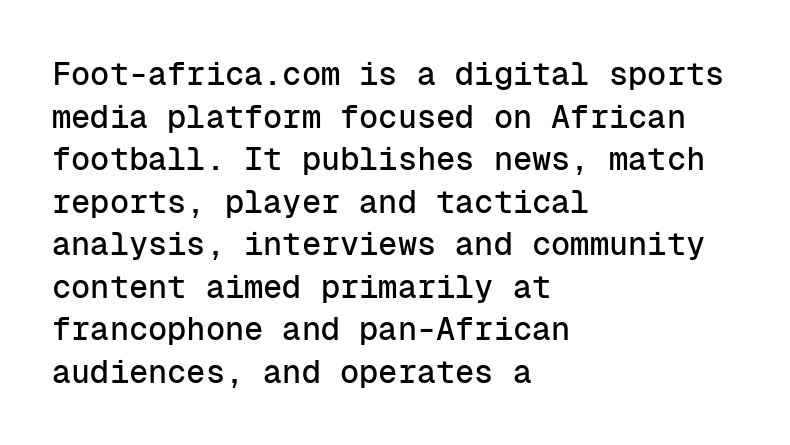
{"serif": "no", "italic": "no", "width": "normal", "stroke_contrast": "low", "x_height": "medium", "monospaced": "yes", "underline": "no", "align": "left", "line_spacing": "normal", "line_spacing_ratio": 1.33, "letter_spacing": "normal", "letter_spacing_em": 0.0, "glyph_px": 32}
